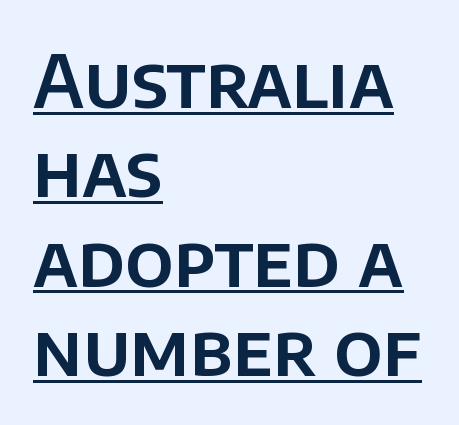
{"serif": "no", "italic": "no", "width": "normal", "stroke_contrast": "low", "x_height": "large", "monospaced": "no", "underline": "yes", "align": "left", "line_spacing_ratio": 1.24, "letter_spacing": "normal", "letter_spacing_em": 0.0, "glyph_px": 72}
